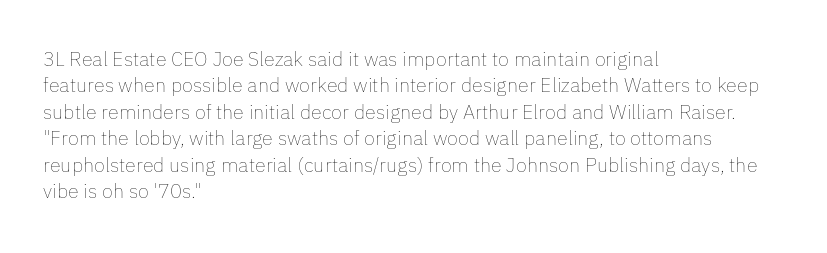
Q: Is the text bold? A: No.
Q: Is the text italic (slanted)? A: No, it is upright.
Q: Is the text underlined? A: No.
Q: How is the paragraph aligned? A: Left-aligned.
Q: Is the spacing between letters normal or unusually wide? A: Normal.
Q: Is the spacing between lines tight, normal or loose? A: Normal.
